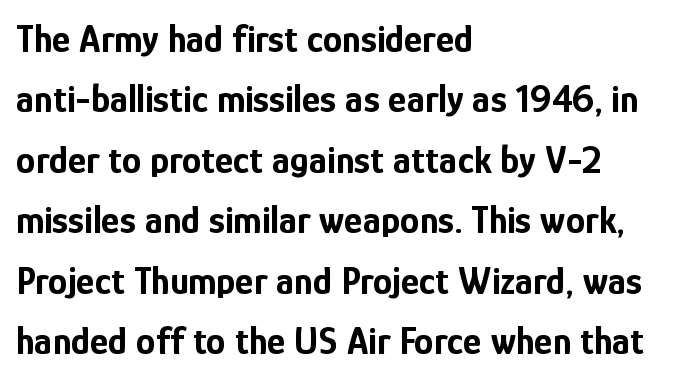
{"serif": "no", "italic": "no", "bold": "yes", "weight": "bold", "width": "condensed", "stroke_contrast": "low", "x_height": "medium", "monospaced": "no", "underline": "no", "align": "left", "line_spacing": "normal", "line_spacing_ratio": 1.55, "letter_spacing": "normal", "letter_spacing_em": 0.0, "glyph_px": 39}
